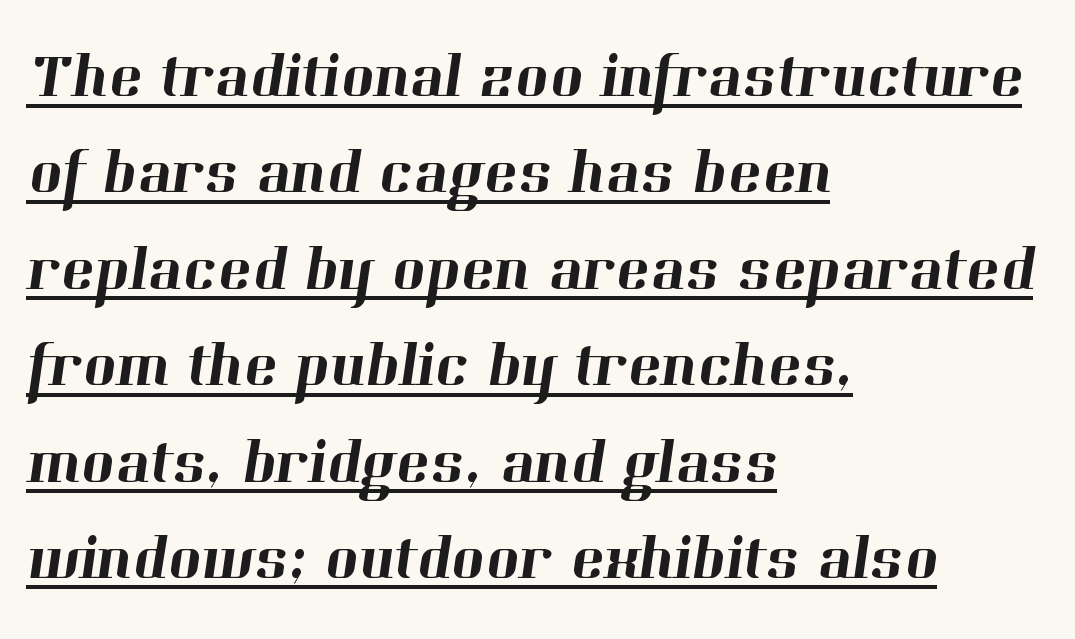
Compared with undecorated copy, this sample adds a rule below the words. If you drew a ruler down the left edge, every line would touch it. The letterforms sit shoulder to shoulder at normal distance. Is this a fixed-width face? No — the glyphs have proportional, varying widths.
